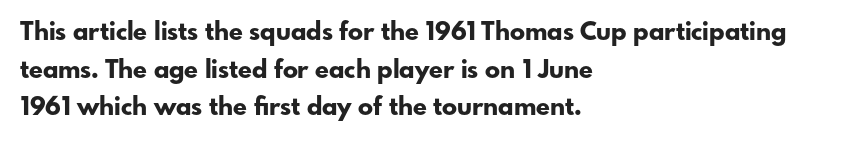
The image shows 25 px bold type, upright; set left-aligned, normal line spacing (1.51x), normal letter spacing, not underlined.
